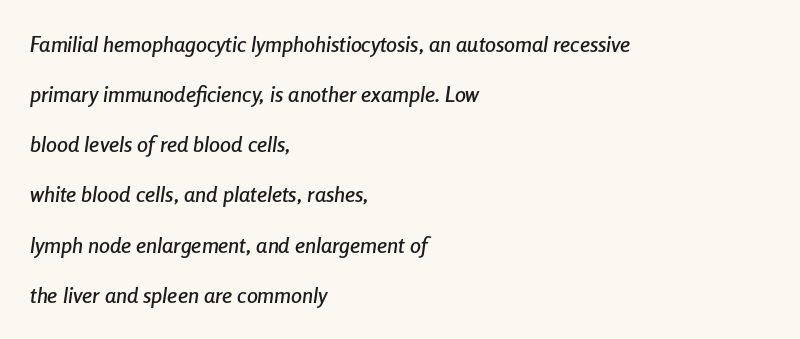
The image shows 22 px text type, italic (leaning right); set left-aligned, loose line spacing (2.28x), normal letter spacing, not underlined.
